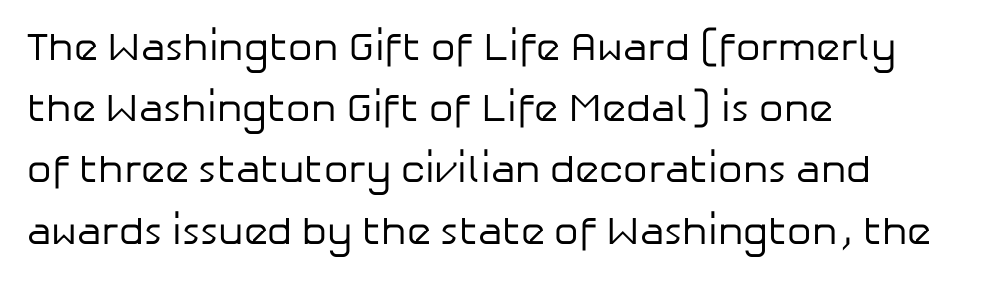
The image shows 39 px regular-weight sans-serif type, upright; set left-aligned, normal line spacing (1.57x), normal letter spacing, not underlined; low stroke contrast and a medium x-height.
